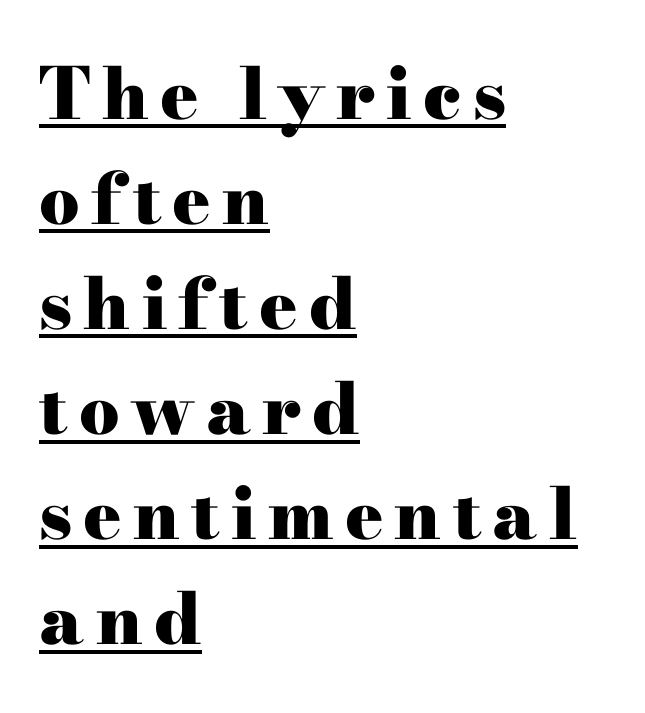
Q: Is the text bold? A: Yes.
Q: Is the text italic (slanted)? A: No, it is upright.
Q: Is the typeface a serif or a sans-serif typeface? A: Serif.
Q: Is the text underlined? A: Yes.
Q: How is the paragraph aligned? A: Left-aligned.
Q: Is the spacing between lines tight, normal or loose? A: Normal.
Q: Width (condensed, normal, or wide)? A: Wide.
Q: Stroke contrast? A: High.
Q: x-height? A: Small.
Q: Monospaced? A: No.
